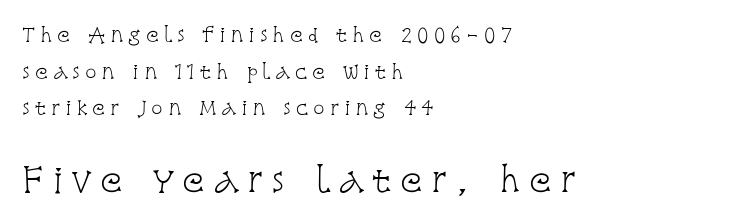
The second block has been scaled up relative to the first. No italicization has been applied; the sample stays upright. The weight tops out at a normal text grade. Every row of glyphs begins at an identical x-position on the left.
